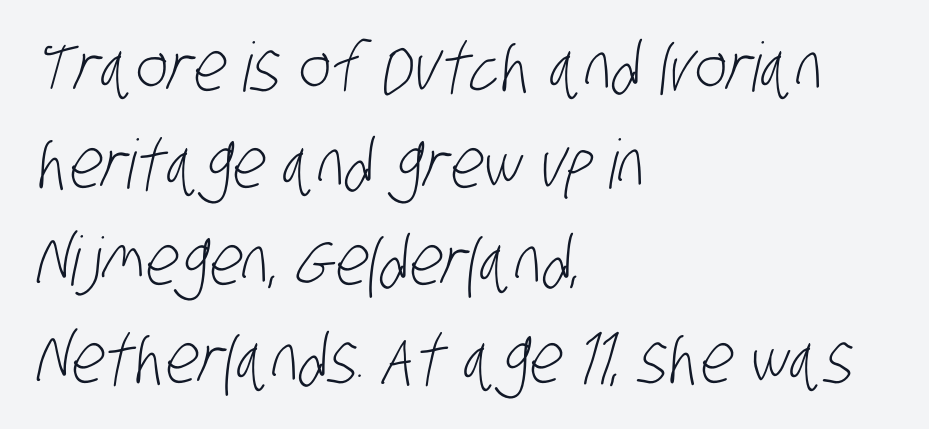
Summary of vertical rhythm: regular, with standard interline spacing. Nobody drew a line under any word here. Left-aligned paragraph, ragged on the right. In terms of letterform style, serifs are entirely absent.
